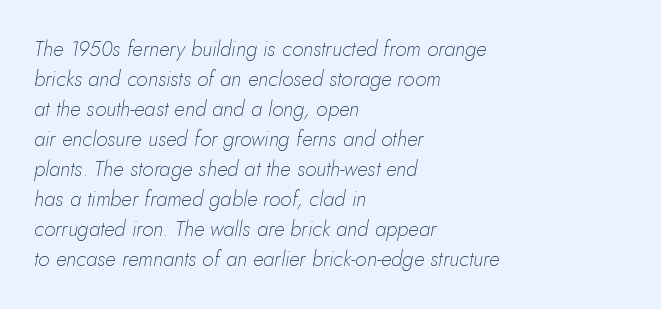
Check the space under the baseline: it is left empty. Characters follow at the spacing the type designer built in. Short and long lines alike share a common starting point at left. The typeface has the unassuming heft of standard copy or less. These lines sit exactly where default settings would place them.
